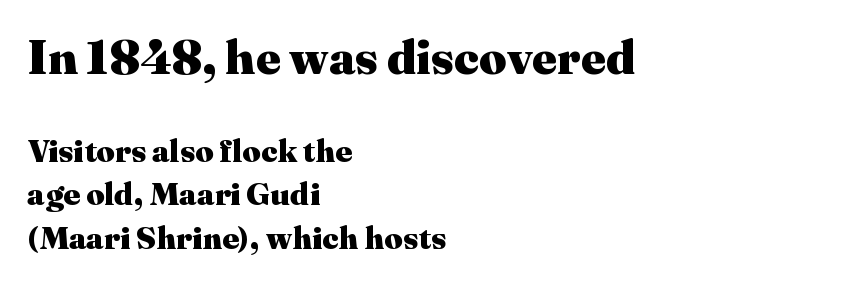
{"serif": "yes", "italic": "no", "bold": "yes", "weight": "heavy", "width": "normal", "stroke_contrast": "medium", "x_height": "medium", "monospaced": "no", "underline": "no", "align": "left", "line_spacing": "normal", "line_spacing_ratio": 1.35, "letter_spacing": "normal", "letter_spacing_em": 0.0, "larger_block": "first", "size_ratio": 1.5, "glyph_px": 48}
